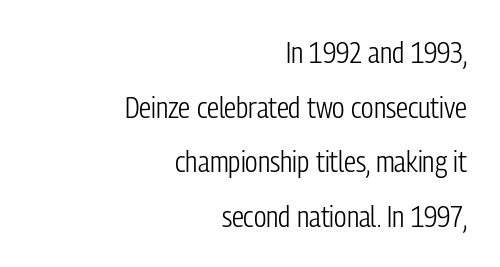
The image shows 30 px light, condensed sans-serif type, upright; set right-aligned, line spacing 1.82x, normal letter spacing, not underlined; low stroke contrast and a medium x-height.
